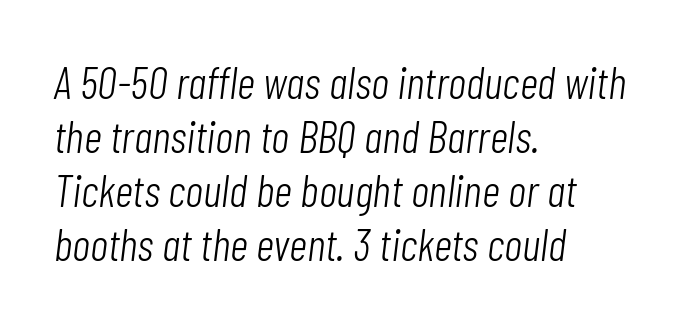
Q: Is the text bold? A: No.
Q: Is the text italic (slanted)? A: Yes, it leans right by about 7 degrees.
Q: Is the text underlined? A: No.
Q: How is the paragraph aligned? A: Left-aligned.
Q: Is the spacing between letters normal or unusually wide? A: Normal.
Q: Width (condensed, normal, or wide)? A: Condensed.
Q: Stroke contrast? A: Low.
Q: x-height? A: Medium.
Q: Monospaced? A: No.
